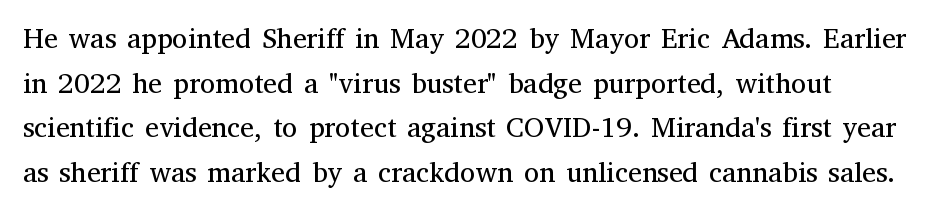
This sample uses an upright cut, with every glyph sitting square on the baseline. Spacing between characters is what you'd get straight out of the box. Note: serifs present on the glyphs. Each letter keeps its own natural width here, so spacing adapts to shape. The line-height multiplier appears to be the usual default. Words float on clear page, feet unadorned.
